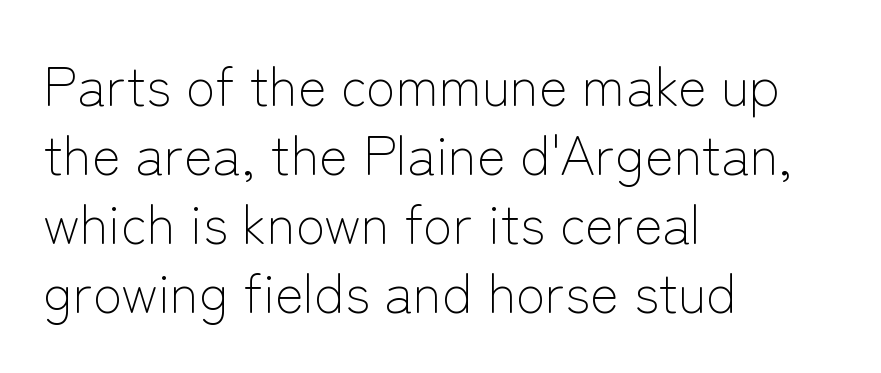
Does the copy run flush right? No — it runs flush left. Short note: letters normally spaced. The type sits square on the baseline with zero lean. This sample has the flowing, uneven cadence of proportional lettering. What's the leading like? Ordinary, nothing unusual. The zone under the glyphs is completely vacant.
